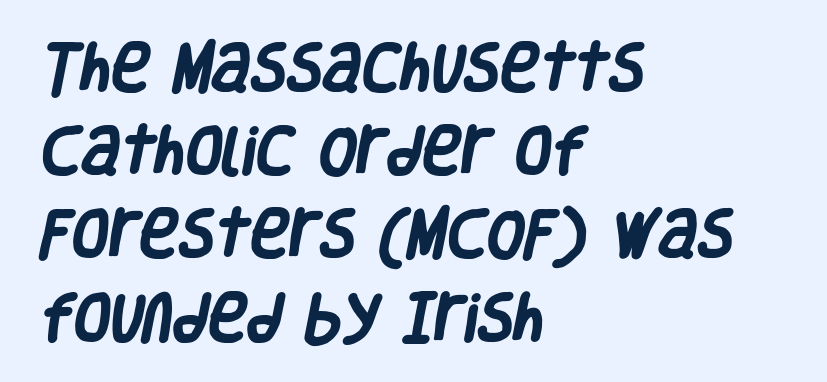
Q: Is the text bold? A: Yes.
Q: Is the typeface a serif or a sans-serif typeface? A: Sans-serif.
Q: Is the text underlined? A: No.
Q: How is the paragraph aligned? A: Left-aligned.
Q: Is the spacing between letters normal or unusually wide? A: Normal.
Q: Is the spacing between lines tight, normal or loose? A: Normal.
Q: Width (condensed, normal, or wide)? A: Condensed.
Q: Stroke contrast? A: Low.
Q: x-height? A: Large.
Q: Monospaced? A: No.
